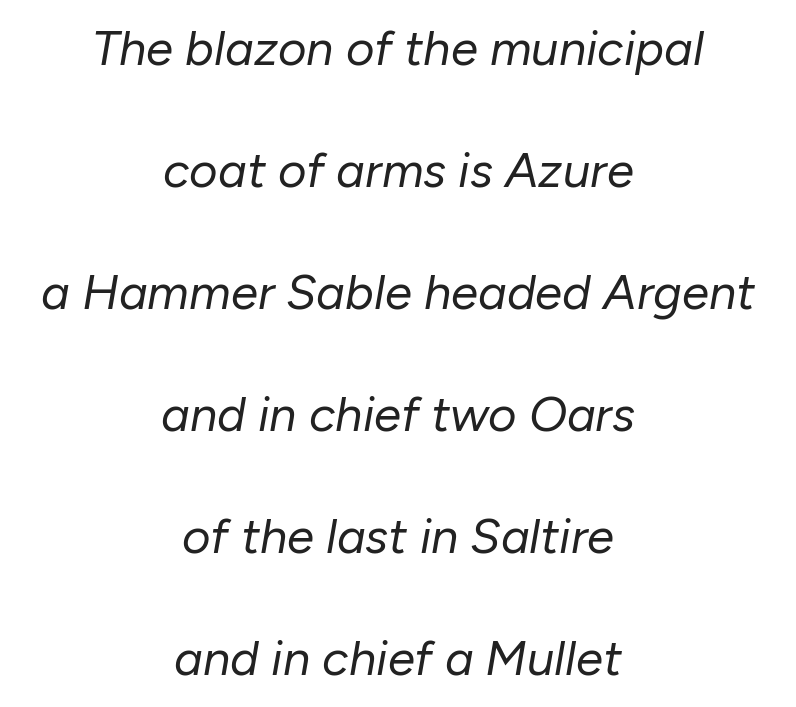
The image shows 49 px regular-weight type, italic (leaning right); set centered, loose line spacing (2.49x), normal letter spacing, not underlined; low stroke contrast and a medium x-height.
